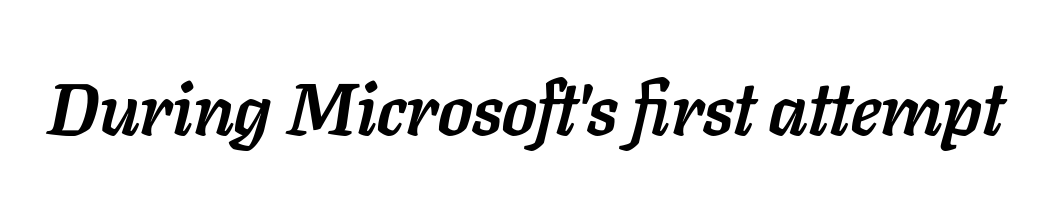
Q: Is the text bold? A: Yes.
Q: Is the text italic (slanted)? A: Yes, it leans right by about 11 degrees.
Q: Is the text underlined? A: No.
Q: Is the spacing between letters normal or unusually wide? A: Normal.
Q: Width (condensed, normal, or wide)? A: Normal.
Q: Stroke contrast? A: Low.
Q: x-height? A: Medium.
Q: Monospaced? A: No.
